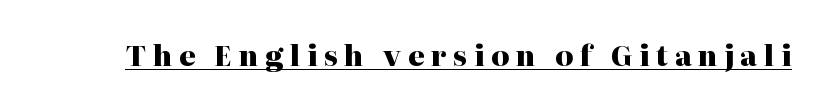
Q: Is the text bold? A: Yes.
Q: Is the text italic (slanted)? A: No, it is upright.
Q: Is the typeface a serif or a sans-serif typeface? A: Serif.
Q: Is the text underlined? A: Yes.
Q: Is the spacing between letters normal or unusually wide? A: Unusually wide.
Q: Width (condensed, normal, or wide)? A: Normal.
Q: Stroke contrast? A: High.
Q: x-height? A: Medium.
Q: Monospaced? A: No.
